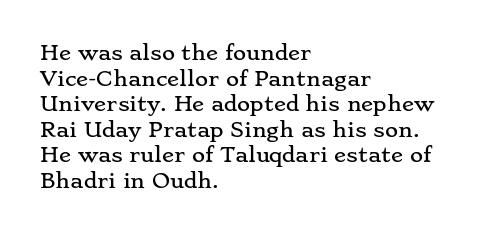
Q: Is the text italic (slanted)? A: No, it is upright.
Q: Is the text underlined? A: No.
Q: How is the paragraph aligned? A: Left-aligned.
Q: Is the spacing between letters normal or unusually wide? A: Normal.
Q: Is the spacing between lines tight, normal or loose? A: Normal.
